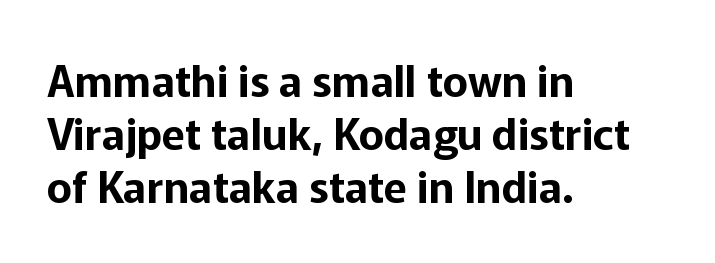
{"serif": "no", "italic": "no", "width": "normal", "stroke_contrast": "low", "x_height": "medium", "monospaced": "no", "underline": "no", "align": "left", "line_spacing_ratio": 1.23, "letter_spacing": "normal", "letter_spacing_em": 0.0, "glyph_px": 43}
